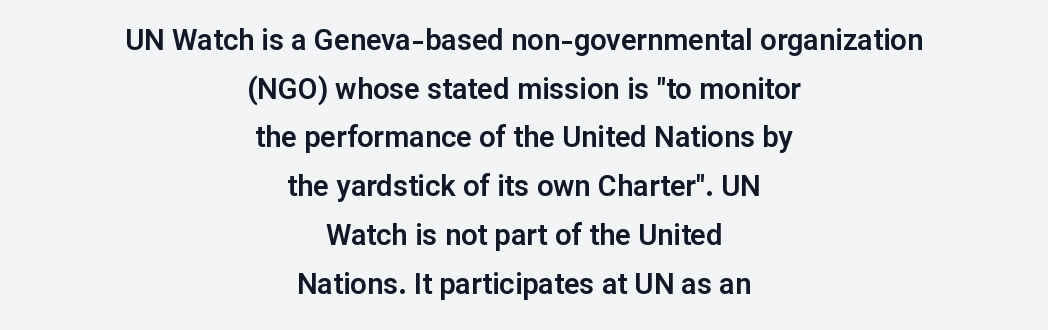
Q: Is the text italic (slanted)? A: No, it is upright.
Q: Is the typeface a serif or a sans-serif typeface? A: Sans-serif.
Q: Is the text underlined? A: No.
Q: How is the paragraph aligned? A: Centered.
Q: Is the spacing between letters normal or unusually wide? A: Normal.
Q: Is the spacing between lines tight, normal or loose? A: Normal.
Q: Width (condensed, normal, or wide)? A: Normal.
Q: Stroke contrast? A: Low.
Q: x-height? A: Medium.
Q: Monospaced? A: No.
